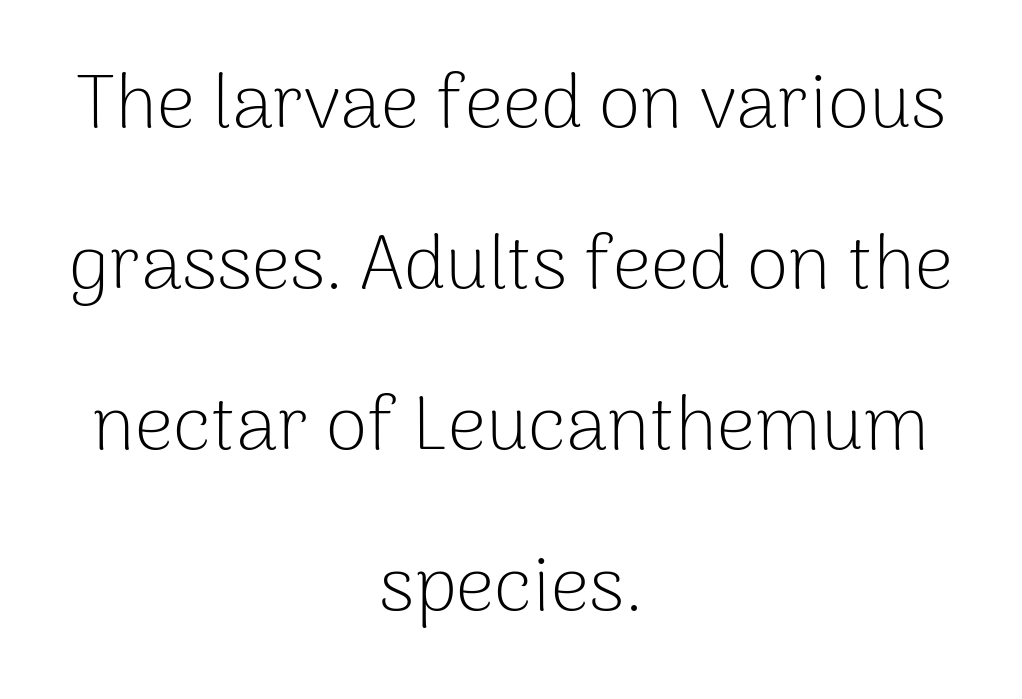
Q: Is the text bold? A: No.
Q: Is the text italic (slanted)? A: No, it is upright.
Q: Is the typeface a serif or a sans-serif typeface? A: Sans-serif.
Q: Is the text underlined? A: No.
Q: How is the paragraph aligned? A: Centered.
Q: Is the spacing between letters normal or unusually wide? A: Normal.
Q: Is the spacing between lines tight, normal or loose? A: Loose.
Q: Width (condensed, normal, or wide)? A: Normal.
Q: Stroke contrast? A: Low.
Q: x-height? A: Medium.
Q: Monospaced? A: No.
